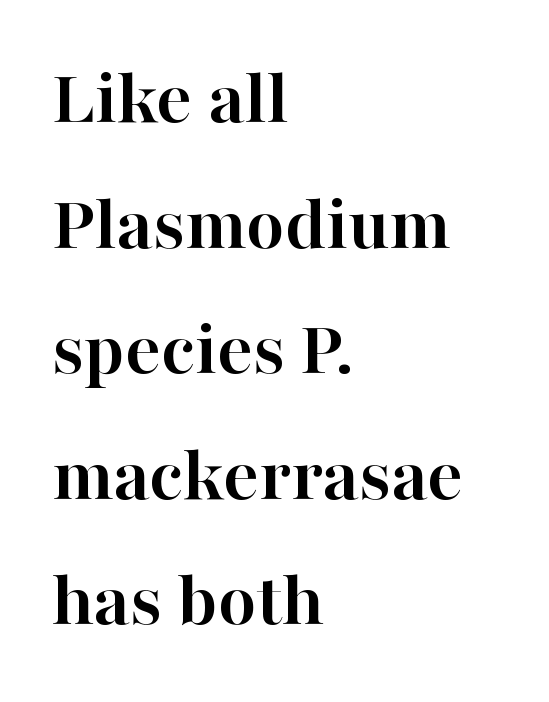
{"serif": "yes", "italic": "no", "bold": "yes", "weight": "semibold", "width": "normal", "stroke_contrast": "high", "x_height": "medium", "monospaced": "no", "underline": "no", "align": "left", "line_spacing": "normal", "line_spacing_ratio": 1.59, "letter_spacing": "normal", "letter_spacing_em": 0.0, "glyph_px": 79}
